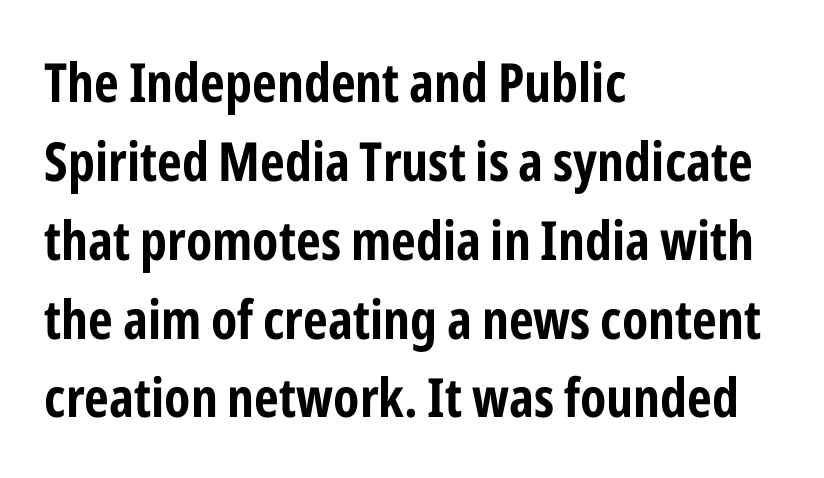
{"serif": "no", "italic": "no", "bold": "yes", "weight": "bold", "width": "condensed", "stroke_contrast": "low", "x_height": "medium", "monospaced": "no", "underline": "no", "align": "left", "line_spacing": "normal", "line_spacing_ratio": 1.46, "letter_spacing": "normal", "letter_spacing_em": 0.0, "glyph_px": 54}
